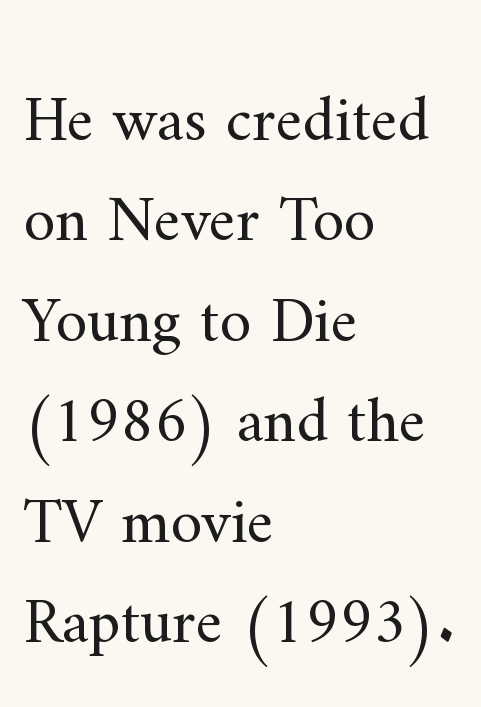
Is this a heavy cut? Hardly; it is regular or lighter. A bare baseline throughout the passage. The passage is arranged the way most books set body copy — flush left. Think of a printed novel: that variable character pitch is what you see here. The rendering uses a moderate line-height, typical for paragraphs. I'd call this a serif setting — the letters wear small feet.
